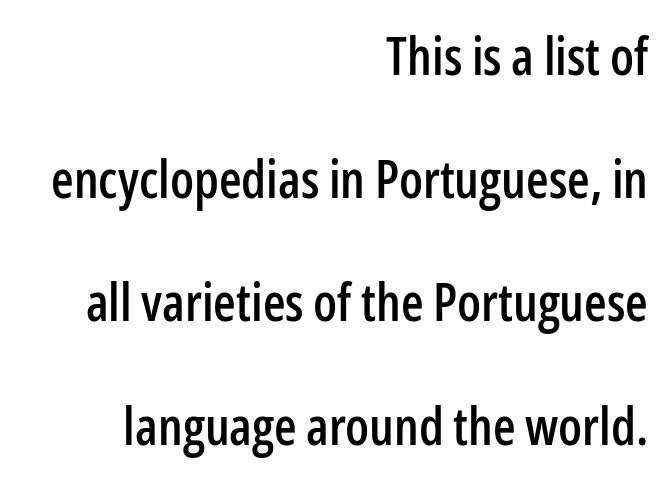
Q: Is the text italic (slanted)? A: No, it is upright.
Q: Is the typeface a serif or a sans-serif typeface? A: Sans-serif.
Q: Is the text underlined? A: No.
Q: How is the paragraph aligned? A: Right-aligned.
Q: Is the spacing between letters normal or unusually wide? A: Normal.
Q: Is the spacing between lines tight, normal or loose? A: Loose.
Q: Width (condensed, normal, or wide)? A: Condensed.
Q: Stroke contrast? A: Low.
Q: x-height? A: Medium.
Q: Monospaced? A: No.
